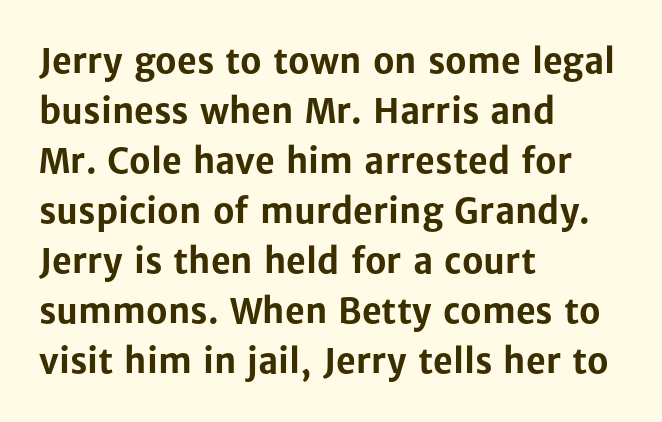
The image shows 34 px bold sans-serif type, upright; set left-aligned, normal line spacing (1.47x), normal letter spacing, not underlined; low stroke contrast and a medium x-height.
